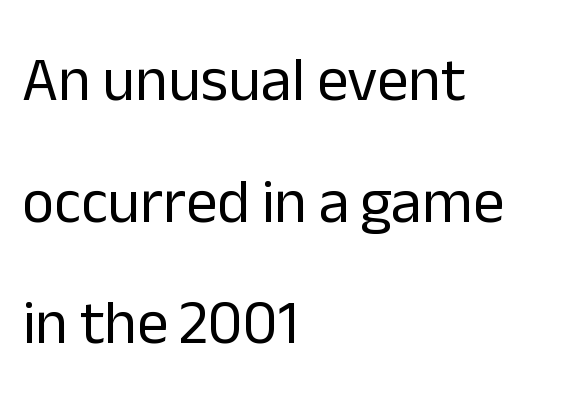
Q: Is the text bold? A: No.
Q: Is the text italic (slanted)? A: No, it is upright.
Q: Is the typeface a serif or a sans-serif typeface? A: Sans-serif.
Q: Is the text underlined? A: No.
Q: How is the paragraph aligned? A: Left-aligned.
Q: Is the spacing between letters normal or unusually wide? A: Normal.
Q: Is the spacing between lines tight, normal or loose? A: Loose.
Q: Width (condensed, normal, or wide)? A: Normal.
Q: Stroke contrast? A: Low.
Q: x-height? A: Medium.
Q: Monospaced? A: No.
